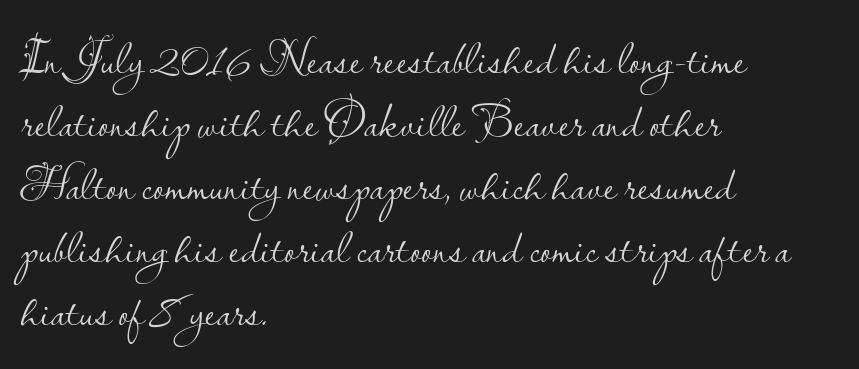
The image shows 48 px light sans-serif type; set left-aligned, normal line spacing (1.31x), normal letter spacing, not underlined; low stroke contrast and a small x-height.
